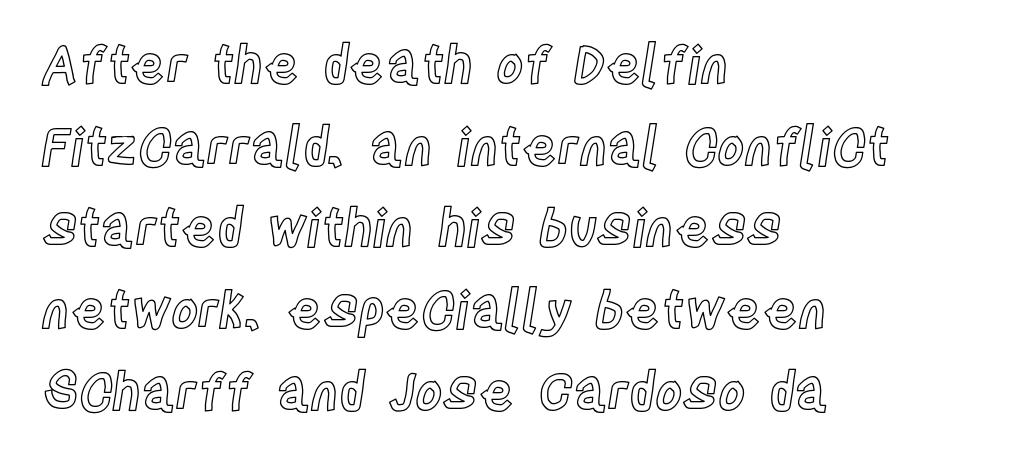
{"width": "condensed", "x_height": "large", "monospaced": "no", "underline": "no", "align": "left", "line_spacing": "normal", "line_spacing_ratio": 1.57, "letter_spacing": "normal", "letter_spacing_em": 0.0, "glyph_px": 52}
